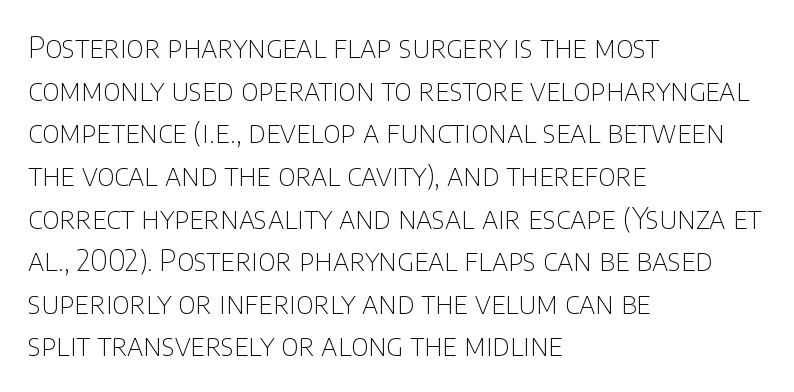
The image shows 29 px thin sans-serif type, upright; set left-aligned, normal line spacing (1.47x), normal letter spacing, not underlined; low stroke contrast and a large x-height.
